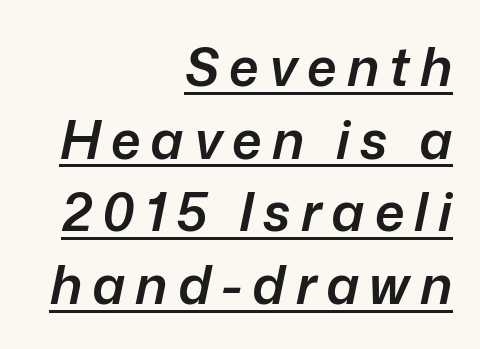
Is the type slanted? Yes — the strokes lean at a clear angle. Layout note: lines flush right. The face used here is a semibold: visibly heavier than regular, lighter than bold. Descenders here cross a horizontal rule under the line. The line-height multiplier appears to be the usual default. Think of a printed novel: that variable character pitch is what you see here.
